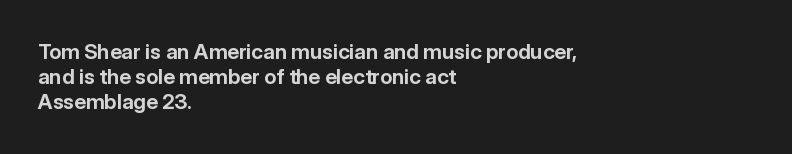
{"italic": "no", "bold": "yes", "underline": "no", "align": "left", "line_spacing_ratio": 1.2, "letter_spacing": "normal", "letter_spacing_em": 0.0, "glyph_px": 21}
